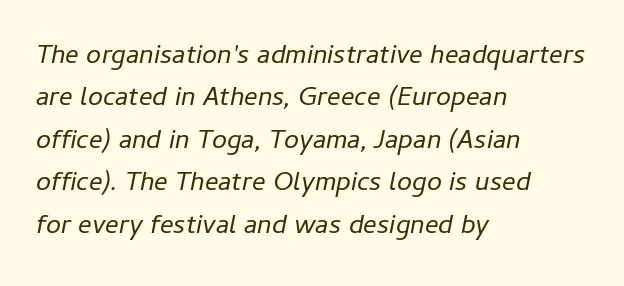
Q: Is the text bold? A: No.
Q: Is the text italic (slanted)? A: Yes, it leans right by about 11 degrees.
Q: Is the text underlined? A: No.
Q: How is the paragraph aligned? A: Left-aligned.
Q: Is the spacing between letters normal or unusually wide? A: Normal.
Q: Is the spacing between lines tight, normal or loose? A: Normal.
